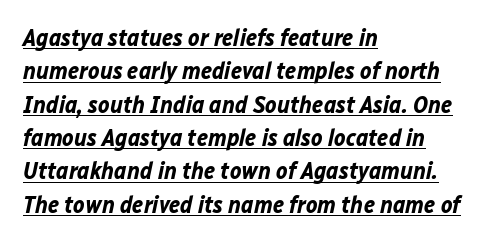
The paragraph has a hard left edge and a soft right edge. Has an underline been added? It has. Posture: slanted. Students, this is bold: see how much ink each stroke carries. Horizontal bands of white between lines are of average thickness. A typesetter would call this zero additional tracking.
